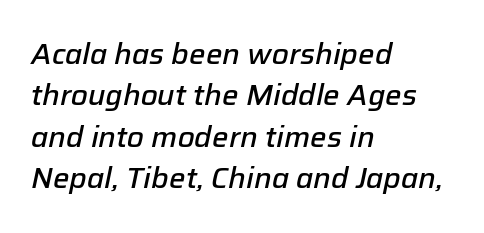
The image shows 29 px semibold type, italic (leaning right); set left-aligned, normal line spacing (1.43x), normal letter spacing, not underlined; low stroke contrast and a medium x-height.
